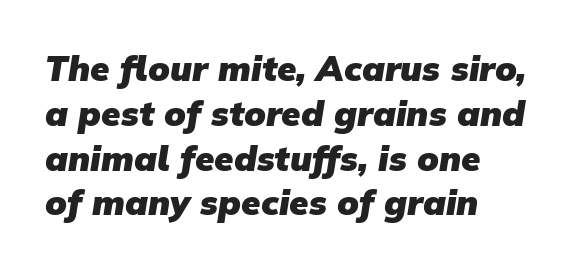
{"serif": "no", "bold": "yes", "weight": "heavy", "width": "normal", "stroke_contrast": "low", "x_height": "medium", "monospaced": "no", "underline": "no", "align": "left", "line_spacing": "normal", "line_spacing_ratio": 1.28, "letter_spacing": "normal", "letter_spacing_em": 0.0, "glyph_px": 35}
